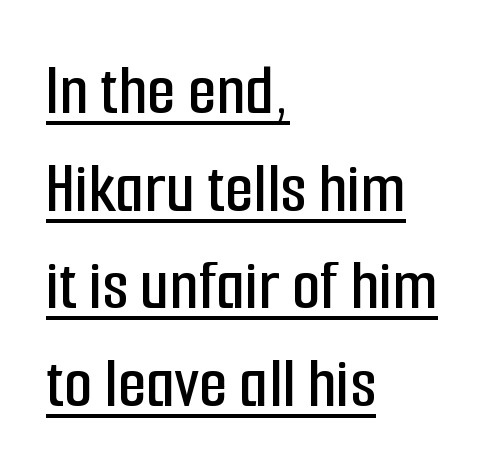
The image shows 74 px condensed sans-serif type, upright; set left-aligned, normal line spacing (1.32x), normal letter spacing, underlined; low stroke contrast and a medium x-height.
